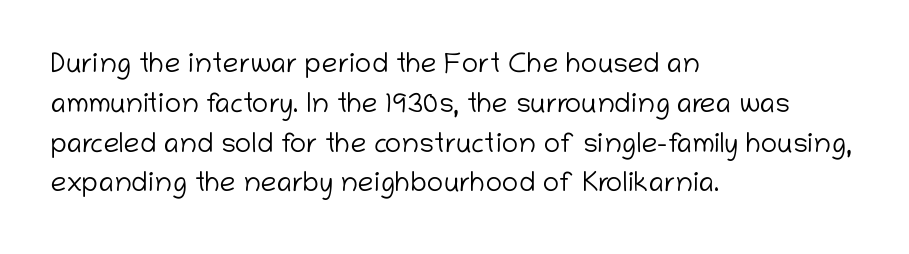
The image shows 28 px light sans-serif type, upright; set left-aligned, normal line spacing (1.42x), normal letter spacing, not underlined; low stroke contrast and a medium x-height.
